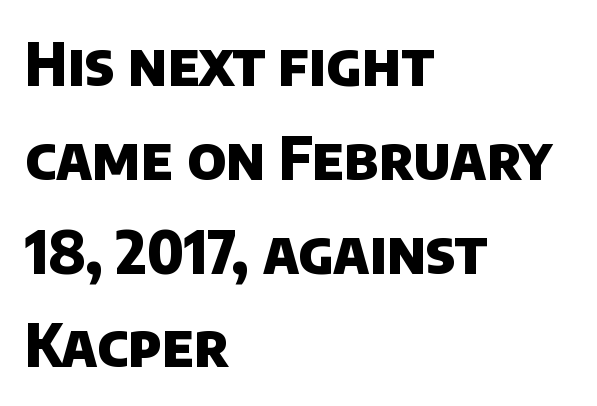
{"serif": "no", "bold": "yes", "weight": "heavy", "width": "normal", "stroke_contrast": "low", "x_height": "large", "monospaced": "no", "underline": "no", "align": "left", "line_spacing": "normal", "line_spacing_ratio": 1.59, "letter_spacing": "normal", "letter_spacing_em": 0.0, "glyph_px": 59}
